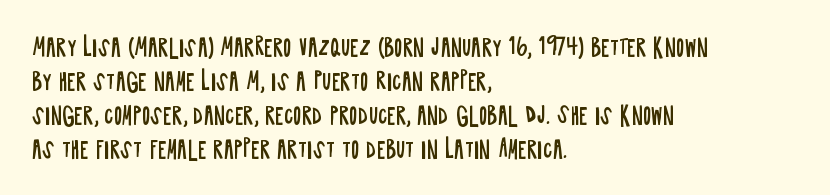
{"italic": "no", "bold": "no", "underline": "no", "align": "left", "line_spacing": "normal", "line_spacing_ratio": 1.48, "letter_spacing": "normal", "letter_spacing_em": 0.0, "glyph_px": 23}
